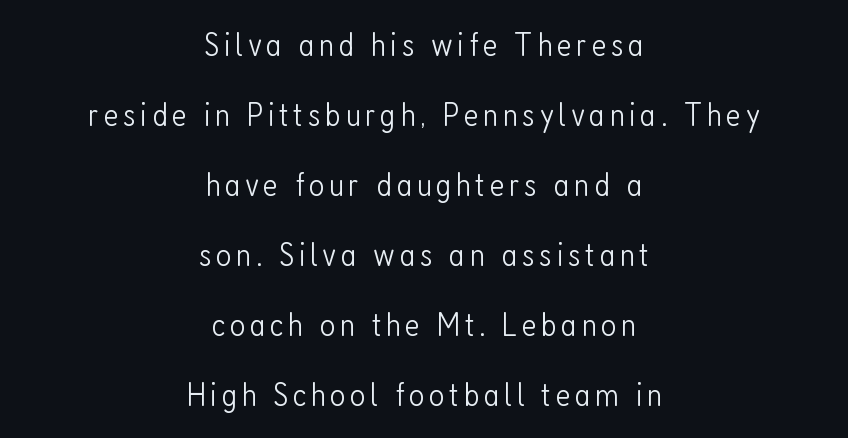
Q: Is the text bold? A: No.
Q: Is the text italic (slanted)? A: No, it is upright.
Q: Is the typeface a serif or a sans-serif typeface? A: Sans-serif.
Q: Is the text underlined? A: No.
Q: How is the paragraph aligned? A: Centered.
Q: Is the spacing between lines tight, normal or loose? A: Loose.
Q: Width (condensed, normal, or wide)? A: Condensed.
Q: Stroke contrast? A: Low.
Q: x-height? A: Medium.
Q: Monospaced? A: No.
